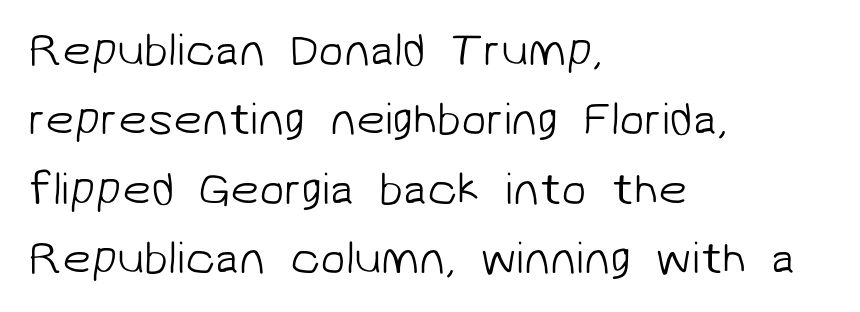
{"serif": "no", "bold": "no", "weight": "light", "width": "normal", "stroke_contrast": "low", "x_height": "medium", "monospaced": "no", "underline": "no", "align": "left", "line_spacing": "normal", "line_spacing_ratio": 1.51, "letter_spacing": "normal", "letter_spacing_em": 0.0, "glyph_px": 46}
